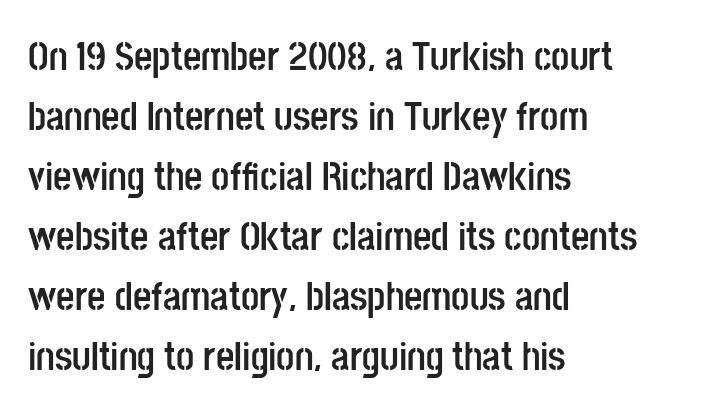
The image shows 40 px semibold, condensed sans-serif type, upright; set left-aligned, normal line spacing (1.5x), normal letter spacing, not underlined; low stroke contrast and a large x-height.
